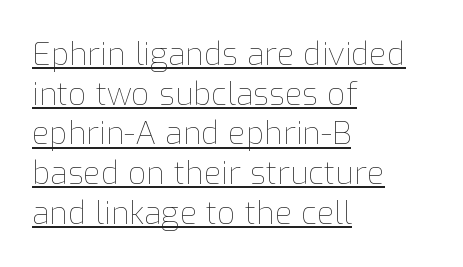
The image shows 32 px thin type, upright; set left-aligned, line spacing 1.24x, normal letter spacing, underlined; low stroke contrast and a medium x-height.
